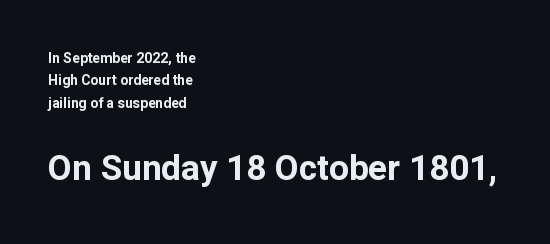
Q: Is the text bold? A: Yes.
Q: Is the text italic (slanted)? A: No, it is upright.
Q: Is the typeface a serif or a sans-serif typeface? A: Sans-serif.
Q: Is the text underlined? A: No.
Q: How is the paragraph aligned? A: Left-aligned.
Q: Is the spacing between letters normal or unusually wide? A: Normal.
Q: Is the spacing between lines tight, normal or loose? A: Normal.
Q: Which block of text is set in a larger size, the first (top) or the second (bottom)? A: The second (bottom) one.
Q: Width (condensed, normal, or wide)? A: Normal.
Q: Stroke contrast? A: Low.
Q: x-height? A: Medium.
Q: Monospaced? A: No.
